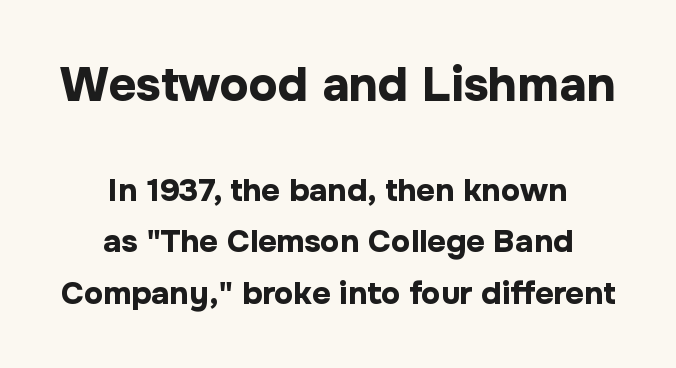
{"serif": "no", "italic": "no", "bold": "yes", "weight": "bold", "width": "normal", "stroke_contrast": "low", "x_height": "medium", "monospaced": "no", "underline": "no", "align": "center", "line_spacing": "normal", "line_spacing_ratio": 1.6, "letter_spacing": "normal", "letter_spacing_em": 0.0, "larger_block": "first", "size_ratio": 1.5, "glyph_px": 48}
